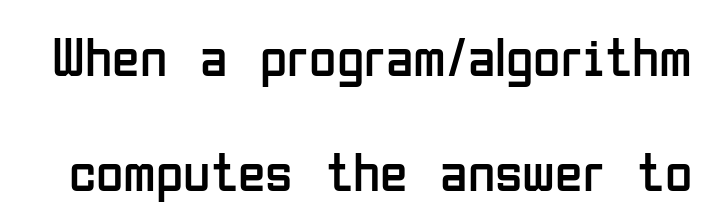
{"serif": "no", "italic": "no", "bold": "no", "weight": "regular", "width": "condensed", "stroke_contrast": "low", "x_height": "medium", "monospaced": "no", "underline": "no", "line_spacing": "loose", "line_spacing_ratio": 2.05, "letter_spacing": "normal", "letter_spacing_em": 0.0, "glyph_px": 56}
